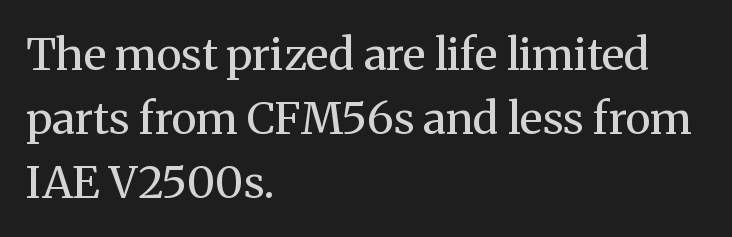
{"serif": "yes", "italic": "no", "bold": "no", "weight": "regular", "width": "normal", "stroke_contrast": "medium", "x_height": "medium", "monospaced": "no", "underline": "no", "align": "left", "line_spacing": "normal", "line_spacing_ratio": 1.45, "letter_spacing": "normal", "letter_spacing_em": 0.0, "glyph_px": 44}
